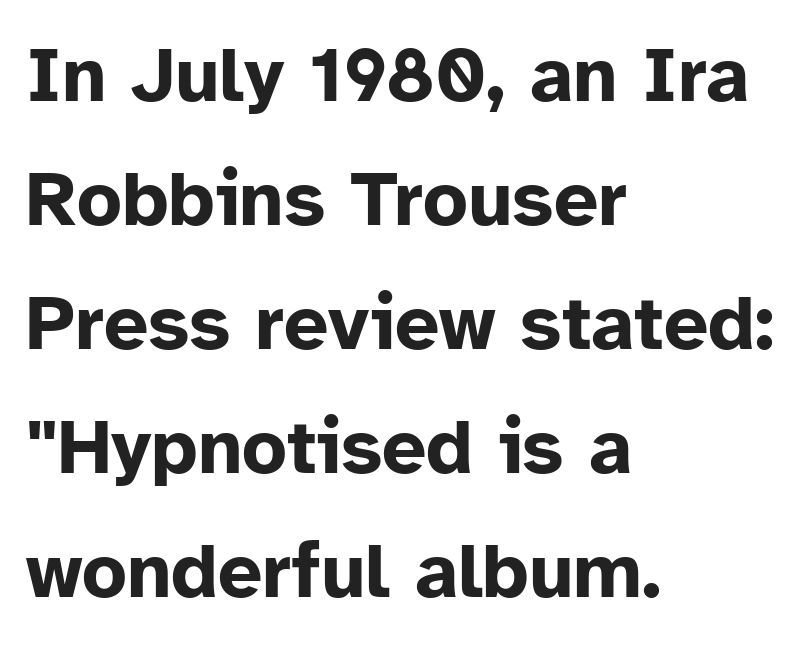
The image shows 78 px bold sans-serif type, upright; set left-aligned, normal line spacing (1.59x), normal letter spacing, not underlined; low stroke contrast and a medium x-height.
